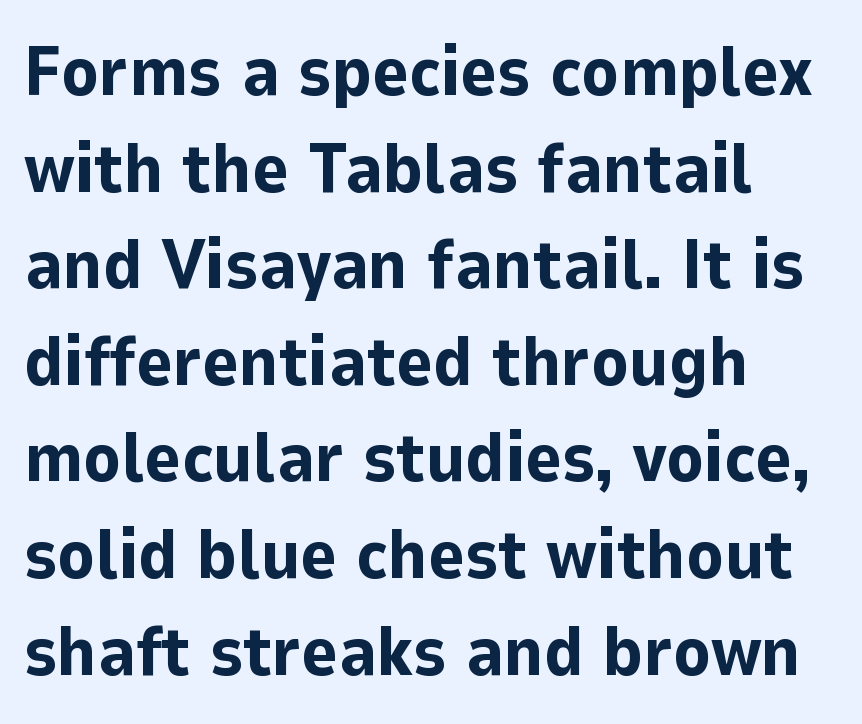
The image shows 70 px bold sans-serif type, upright; set left-aligned, normal line spacing (1.38x), normal letter spacing, not underlined; low stroke contrast and a medium x-height.
